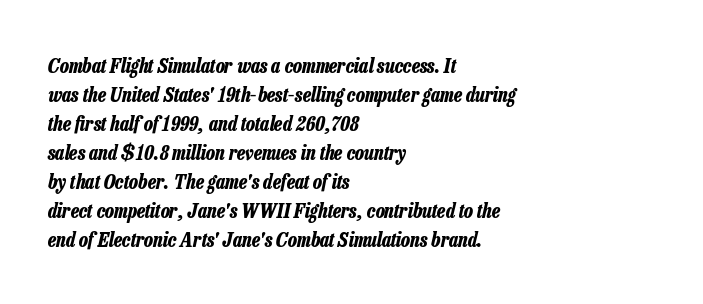
{"italic": "yes", "lean": "right", "slant_degrees": 13, "bold": "yes", "underline": "no", "align": "left", "line_spacing": "normal", "line_spacing_ratio": 1.45, "letter_spacing": "normal", "letter_spacing_em": 0.0, "glyph_px": 20}
